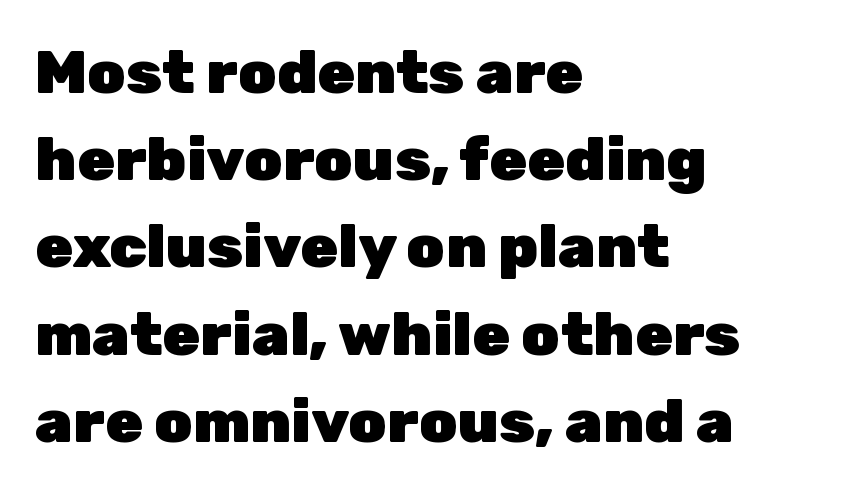
The image shows 61 px heavy sans-serif type, upright; set left-aligned, normal line spacing (1.43x), normal letter spacing, not underlined; low stroke contrast and a medium x-height.
